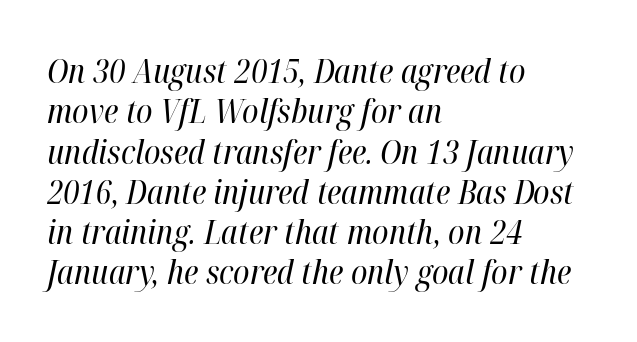
The image shows 33 px regular-weight, condensed type, italic (leaning right); set left-aligned, line spacing 1.22x, normal letter spacing, not underlined; high stroke contrast and a medium x-height.
